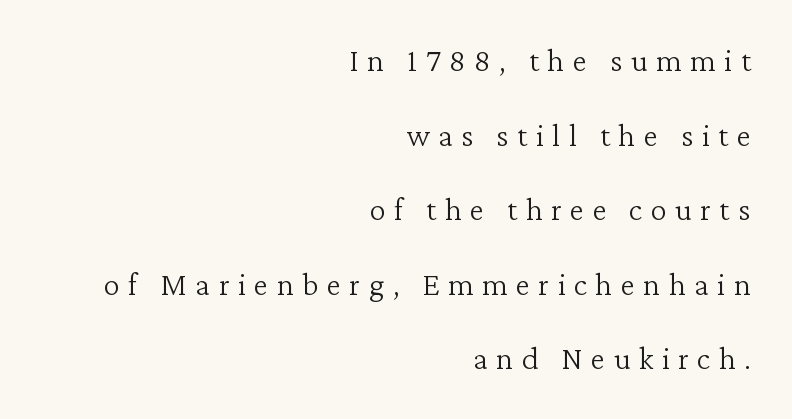
Each letter keeps its own natural width here, so spacing adapts to shape. Lines of text with bare space underneath. The face used here is seriffed, in the tradition of book romans. The passage shown is not bold in any degree. Vertically, the passage feels expansive, rows floating well apart.
